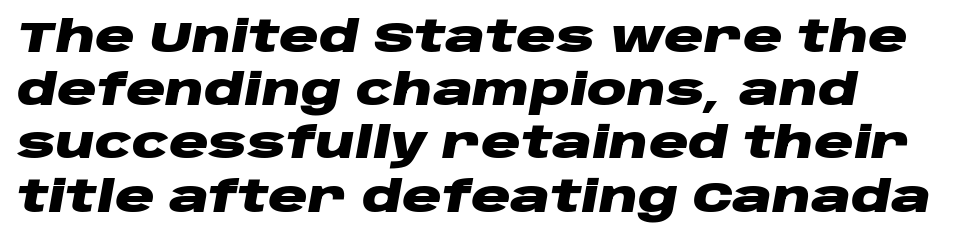
{"italic": "yes", "lean": "right", "slant_degrees": 10, "bold": "yes", "weight": "heavy", "width": "wide", "stroke_contrast": "low", "x_height": "large", "monospaced": "no", "underline": "no", "line_spacing_ratio": 1.21, "letter_spacing": "normal", "letter_spacing_em": 0.0, "glyph_px": 44}
